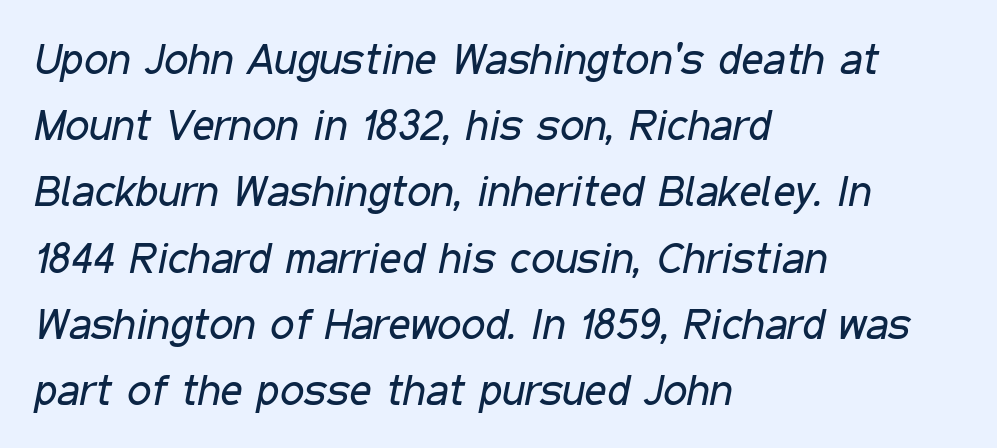
{"italic": "yes", "lean": "right", "slant_degrees": 11, "bold": "no", "weight": "regular", "width": "condensed", "stroke_contrast": "low", "x_height": "medium", "monospaced": "no", "underline": "no", "align": "left", "line_spacing": "normal", "line_spacing_ratio": 1.54, "letter_spacing": "normal", "letter_spacing_em": 0.0, "glyph_px": 43}
